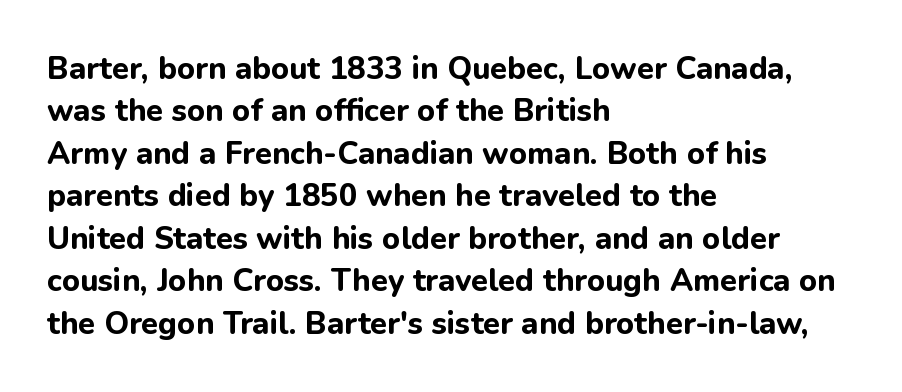
The setting favours the left margin, as ordinary paragraphs usually do. Reading down the column, the eye jumps a familiar distance to each next line. Each letter keeps its own natural width here, so spacing adapts to shape. The lettering stays uniformly vertical, giving the passage a roman look.
